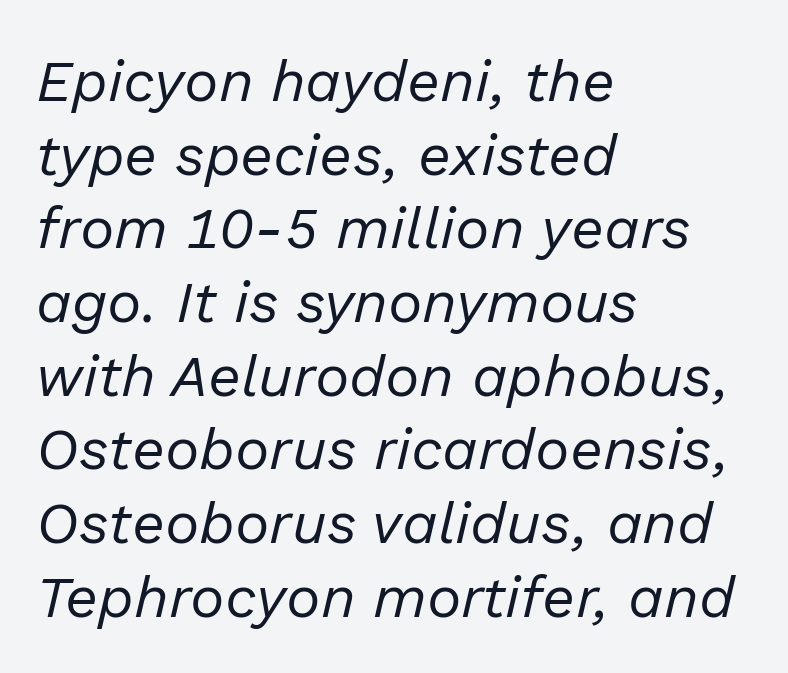
The image shows 58 px regular-weight type, italic (leaning right); set left-aligned, normal line spacing (1.27x), normal letter spacing, not underlined; low stroke contrast and a medium x-height.
